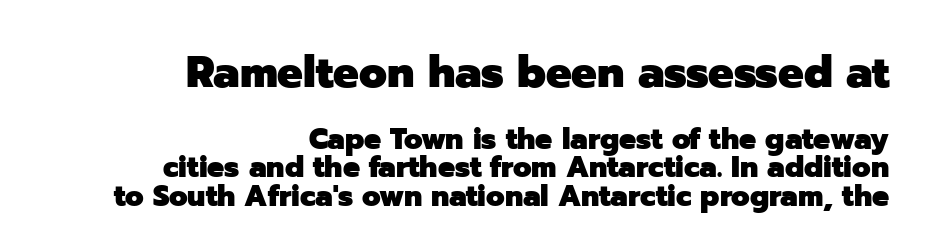
{"serif": "no", "italic": "no", "bold": "yes", "weight": "heavy", "width": "normal", "stroke_contrast": "low", "x_height": "medium", "monospaced": "no", "underline": "no", "align": "right", "line_spacing": "tight", "line_spacing_ratio": 0.95, "letter_spacing": "normal", "letter_spacing_em": 0.0, "larger_block": "first", "size_ratio": 1.5, "glyph_px": 45}
